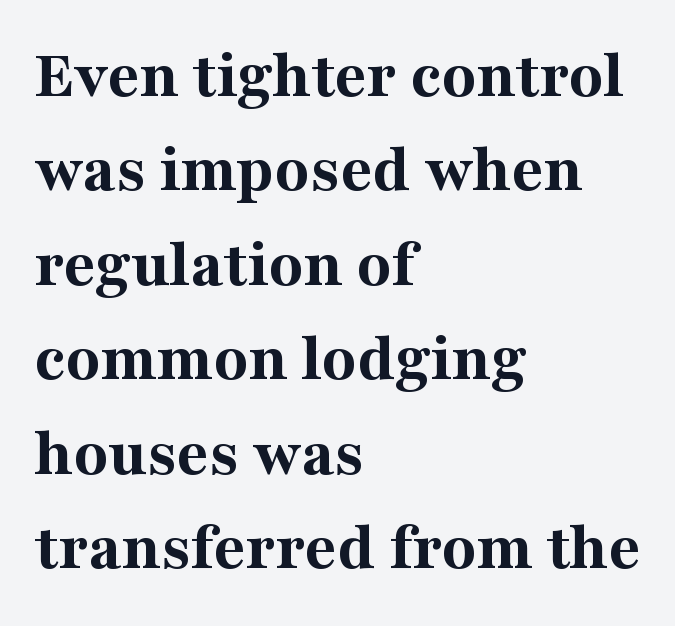
Q: Is the text bold? A: Yes.
Q: Is the text italic (slanted)? A: No, it is upright.
Q: Is the typeface a serif or a sans-serif typeface? A: Serif.
Q: Is the text underlined? A: No.
Q: How is the paragraph aligned? A: Left-aligned.
Q: Is the spacing between letters normal or unusually wide? A: Normal.
Q: Is the spacing between lines tight, normal or loose? A: Normal.
Q: Width (condensed, normal, or wide)? A: Normal.
Q: Stroke contrast? A: Medium.
Q: x-height? A: Medium.
Q: Monospaced? A: No.
